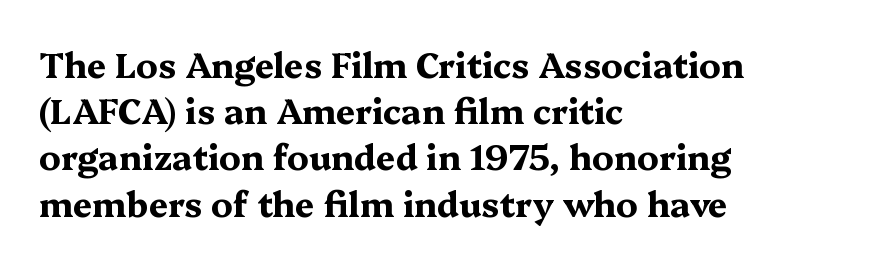
The glyphs in this specimen are seriffed. A roman cut, with each character standing at attention. Do the characters align in a grid? No, the font is proportional. Line starts are locked; line ends wander. The gap between lines stays unmarked.
